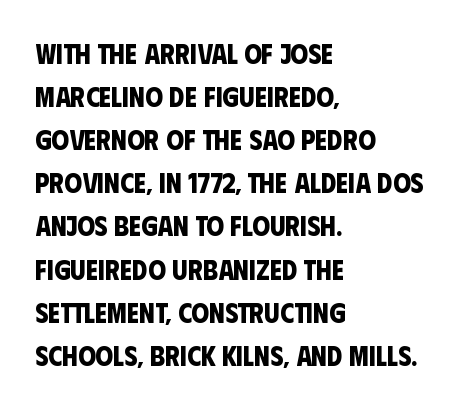
Q: Is the text bold? A: Yes.
Q: Is the typeface a serif or a sans-serif typeface? A: Sans-serif.
Q: Is the text underlined? A: No.
Q: How is the paragraph aligned? A: Left-aligned.
Q: Is the spacing between letters normal or unusually wide? A: Normal.
Q: Is the spacing between lines tight, normal or loose? A: Normal.
Q: Width (condensed, normal, or wide)? A: Condensed.
Q: Stroke contrast? A: Low.
Q: x-height? A: Large.
Q: Monospaced? A: No.
